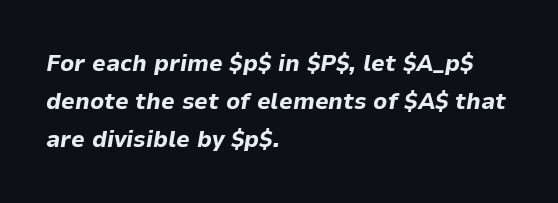
The setting favours the left margin, as ordinary paragraphs usually do. Plenty of ink on the page — the face is bold. Is the letter spacing exaggerated? No — it looks like the ordinary default. Descenders hang freely into open space.
